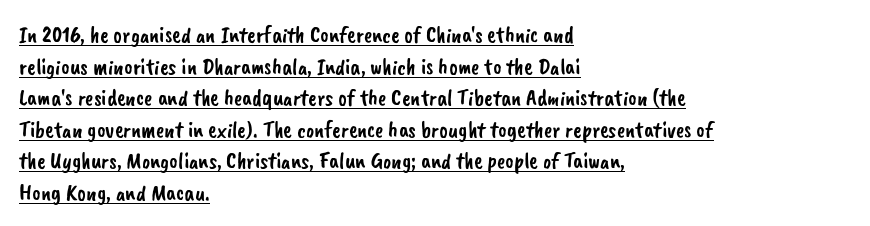
The image shows 23 px text type; set left-aligned, normal line spacing (1.37x), normal letter spacing, underlined.
